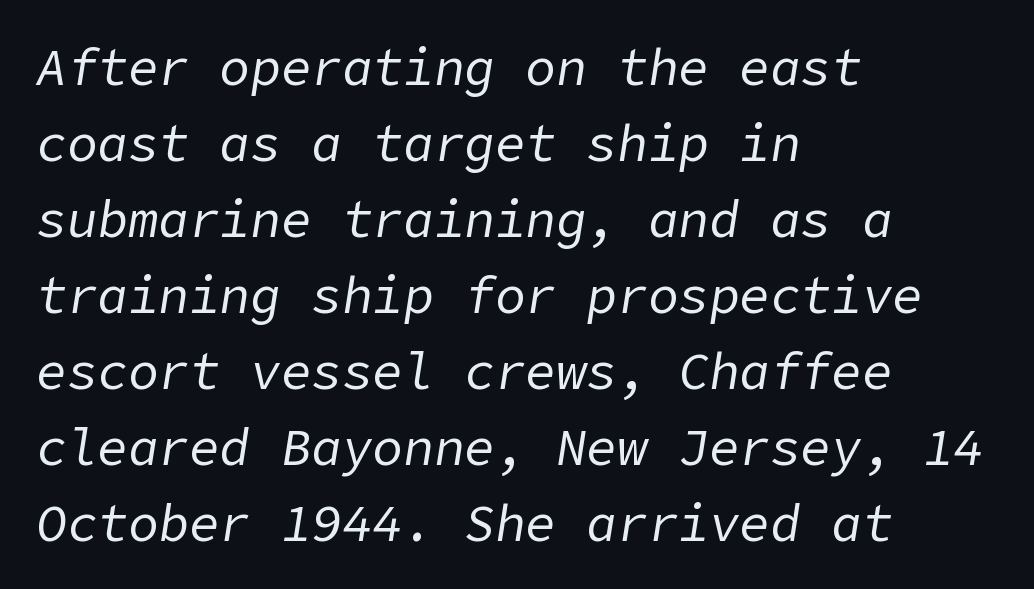
Honestly, the letter spacing is just normal — you wouldn't notice it. In terms of leading, this rendering sits right in the middle. If you drew a line through each stem, it would be angled. Alignment: flush left. Each row of text sits above clean, open space.
